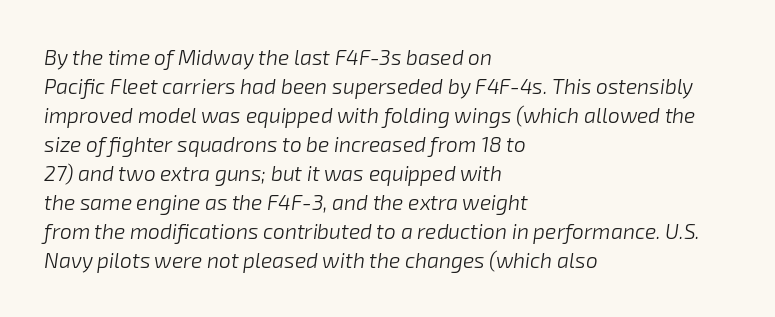
The glyphs are unaccompanied by any horizontal stroke below them. The axis of the letterforms is tilted away from vertical. If you drew a ruler down the left edge, every line would touch it. Quick note: interline space is typical. The strokes are not fattened; the text isn't bold.
